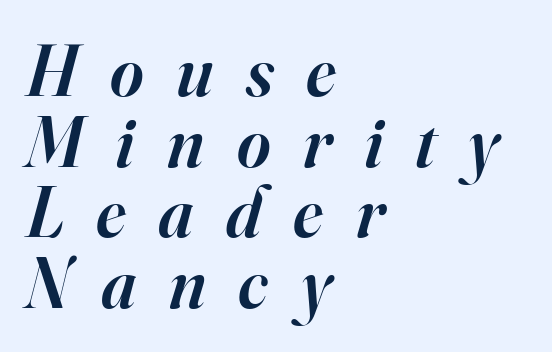
{"serif": "yes", "italic": "yes", "lean": "right", "slant_degrees": 16, "bold": "semi", "weight": "semibold", "width": "normal", "stroke_contrast": "high", "x_height": "small", "monospaced": "no", "underline": "no", "align": "left", "line_spacing": "tight", "line_spacing_ratio": 0.98, "letter_spacing": "wide", "letter_spacing_em": 0.45, "glyph_px": 72}
